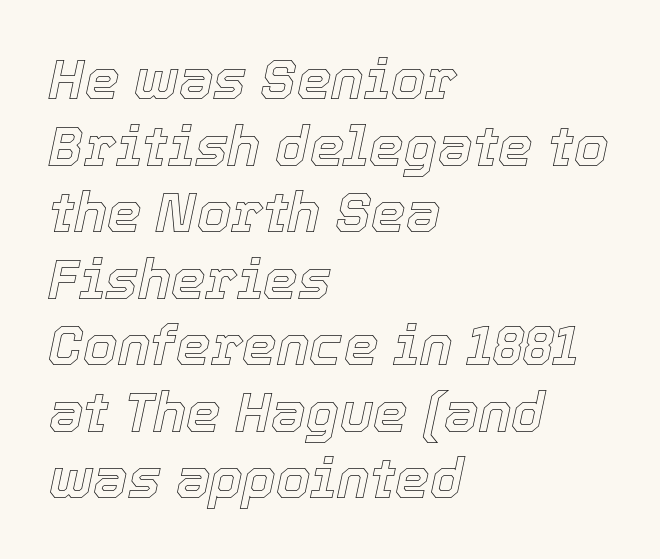
Q: Is the text italic (slanted)? A: Yes, it leans right by about 12 degrees.
Q: Is the text underlined? A: No.
Q: How is the paragraph aligned? A: Left-aligned.
Q: Is the spacing between letters normal or unusually wide? A: Normal.
Q: Width (condensed, normal, or wide)? A: Normal.
Q: x-height? A: Medium.
Q: Monospaced? A: No.
